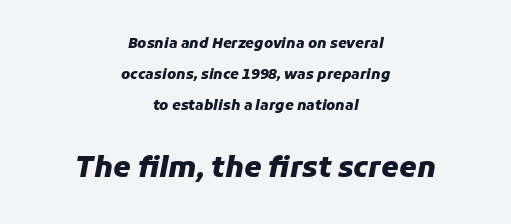
The image shows 28 px heavy type, italic (leaning right); set centered, loose line spacing (2.22x), normal letter spacing, not underlined; the second (bottom) block is 2.0x larger; low stroke contrast and a medium x-height.
